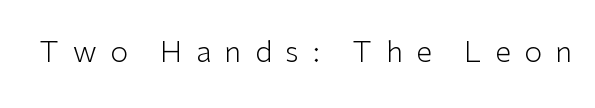
Q: Is the text bold? A: No.
Q: Is the text italic (slanted)? A: No, it is upright.
Q: Is the typeface a serif or a sans-serif typeface? A: Sans-serif.
Q: Is the text underlined? A: No.
Q: Is the spacing between letters normal or unusually wide? A: Unusually wide.
Q: Width (condensed, normal, or wide)? A: Normal.
Q: Stroke contrast? A: Low.
Q: x-height? A: Medium.
Q: Monospaced? A: No.
